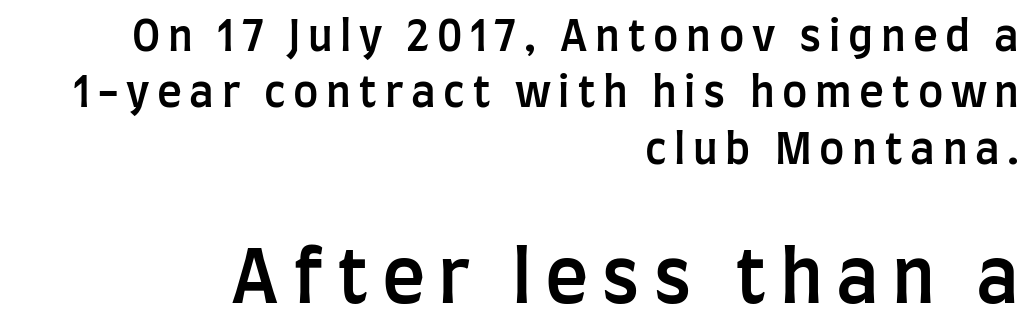
Q: Is the text bold? A: Semi-bold.
Q: Is the text italic (slanted)? A: No, it is upright.
Q: Is the typeface a serif or a sans-serif typeface? A: Sans-serif.
Q: Is the text underlined? A: No.
Q: How is the paragraph aligned? A: Right-aligned.
Q: Is the spacing between lines tight, normal or loose? A: Normal.
Q: Which block of text is set in a larger size, the first (top) or the second (bottom)? A: The second (bottom) one.
Q: Width (condensed, normal, or wide)? A: Condensed.
Q: Stroke contrast? A: Low.
Q: x-height? A: Large.
Q: Monospaced? A: No.
